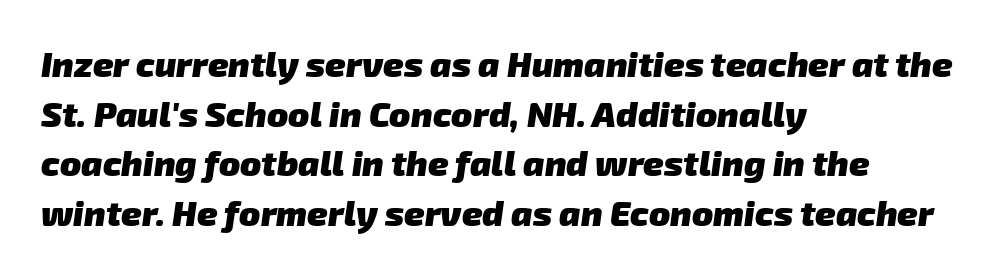
The image shows 35 px heavy sans-serif type; set left-aligned, normal line spacing (1.42x), normal letter spacing, not underlined; low stroke contrast and a medium x-height.
